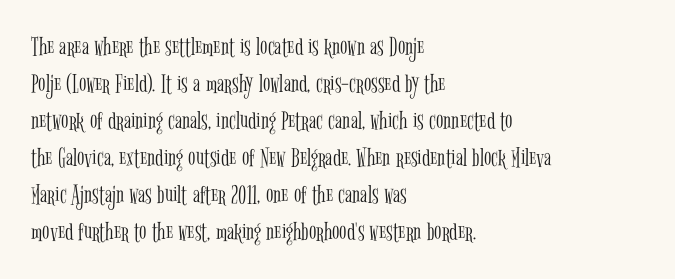
Q: Is the text bold? A: No.
Q: Is the text italic (slanted)? A: No, it is upright.
Q: Is the text underlined? A: No.
Q: How is the paragraph aligned? A: Left-aligned.
Q: Is the spacing between letters normal or unusually wide? A: Normal.
Q: Is the spacing between lines tight, normal or loose? A: Normal.
